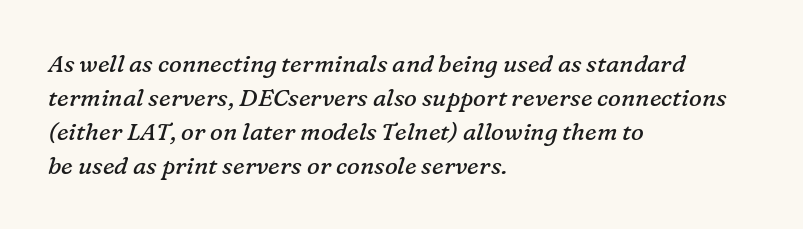
The image shows 24 px text type, italic (leaning right); set left-aligned, normal line spacing (1.41x), normal letter spacing, not underlined.
